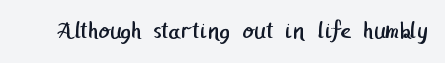
Vertical stems look standard width or narrower in stroke. Unmarked baselines from the first word to the last. There is no visible air inserted between adjacent glyphs.
